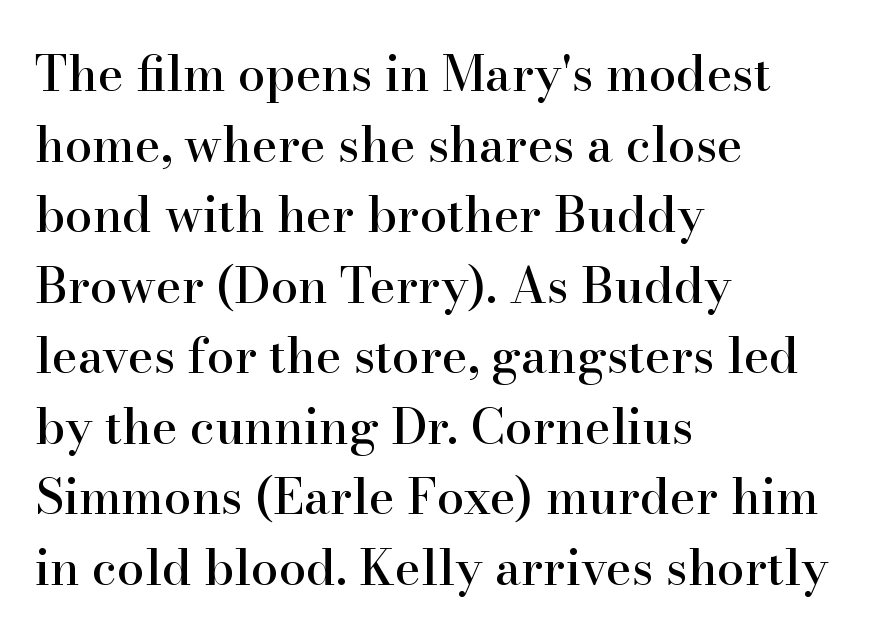
The image shows 49 px serif type, upright; set left-aligned, normal line spacing (1.44x), normal letter spacing, not underlined; high stroke contrast and a small x-height.
